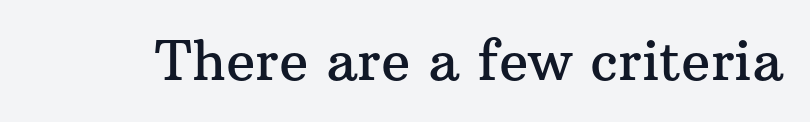
{"serif": "yes", "italic": "no", "width": "normal", "stroke_contrast": "medium", "x_height": "medium", "monospaced": "no", "underline": "no", "letter_spacing": "normal", "letter_spacing_em": 0.0, "glyph_px": 54}
